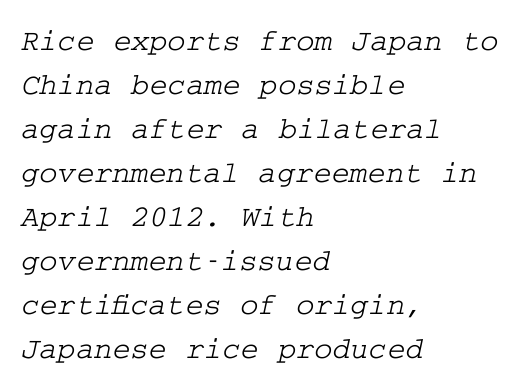
{"serif": "yes", "width": "wide", "stroke_contrast": "low", "x_height": "medium", "underline": "no", "align": "left", "line_spacing": "normal", "line_spacing_ratio": 1.42, "letter_spacing": "normal", "letter_spacing_em": 0.0, "glyph_px": 31}
